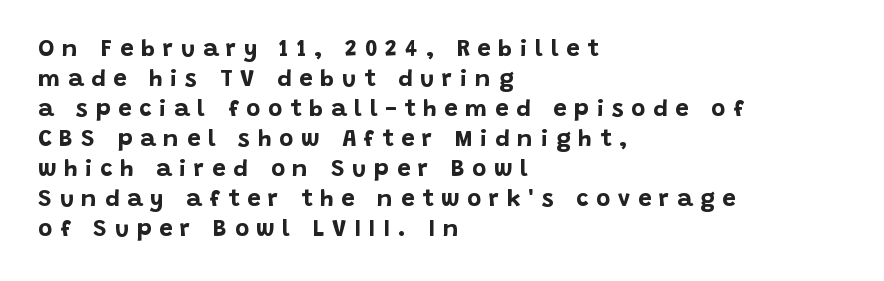
{"italic": "no", "bold": "yes", "underline": "no", "align": "left", "line_spacing": "normal", "line_spacing_ratio": 1.25, "letter_spacing": "wide", "letter_spacing_em": 0.32, "glyph_px": 24}
